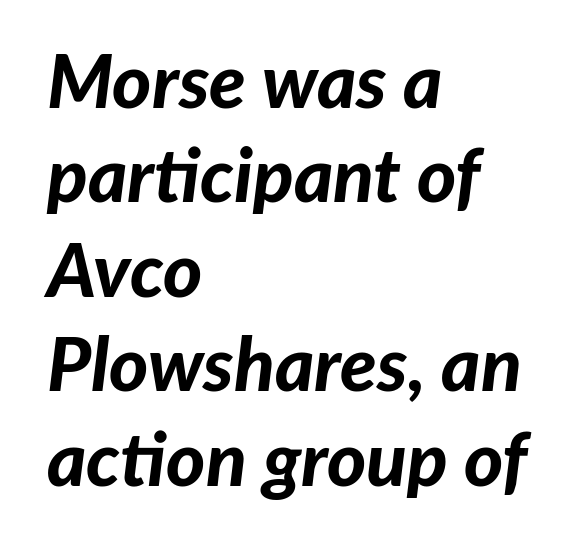
Q: Is the text bold? A: Yes.
Q: Is the text italic (slanted)? A: Yes, it leans right by about 7 degrees.
Q: Is the text underlined? A: No.
Q: How is the paragraph aligned? A: Left-aligned.
Q: Is the spacing between letters normal or unusually wide? A: Normal.
Q: Is the spacing between lines tight, normal or loose? A: Normal.
Q: Width (condensed, normal, or wide)? A: Normal.
Q: Stroke contrast? A: Low.
Q: x-height? A: Medium.
Q: Monospaced? A: No.
